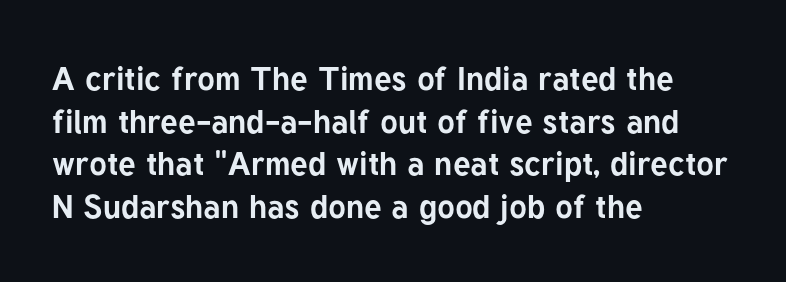
Characters remain perfectly vertical along every line. Observe the ordinary spacing: letters are neighbours, not strangers. Bold? Absolutely — the strokes are thick and heavy. In terms of letterform style, serifs are entirely absent. These lines are set flush left with a ragged right edge.
